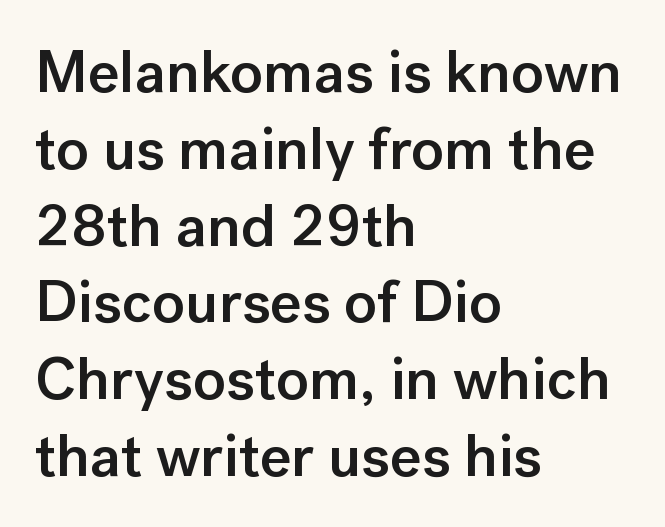
The image shows 60 px semibold sans-serif type, upright; set left-aligned, normal line spacing (1.28x), normal letter spacing, not underlined; low stroke contrast and a medium x-height.
